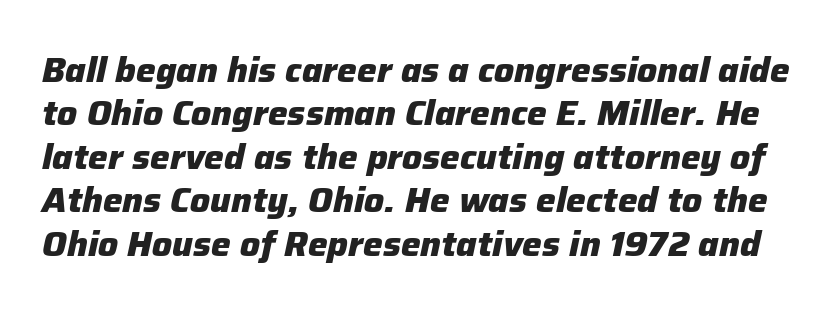
Spacing verdict: proportional, widths tailored to each character. What weight is shown? A full bold with thick strokes. Underlining? Definitely not there. The glyphs look as if they've been sheared to an angle. These lines keep a tight, regular rhythm from letter to letter.
